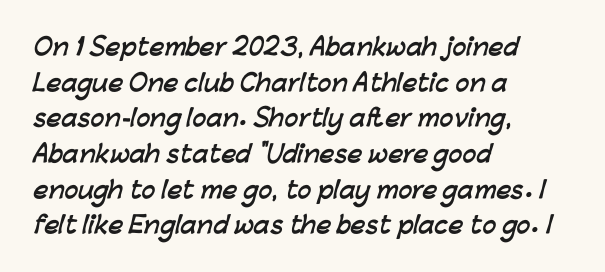
The image shows 23 px bold type; set left-aligned, normal line spacing (1.55x), normal letter spacing, not underlined.
